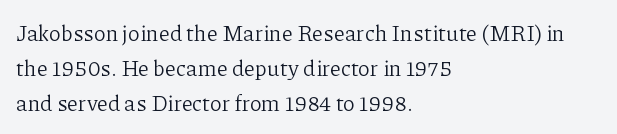
Q: Is the text bold? A: No.
Q: Is the text italic (slanted)? A: No, it is upright.
Q: Is the text underlined? A: No.
Q: How is the paragraph aligned? A: Left-aligned.
Q: Is the spacing between letters normal or unusually wide? A: Normal.
Q: Is the spacing between lines tight, normal or loose? A: Normal.
